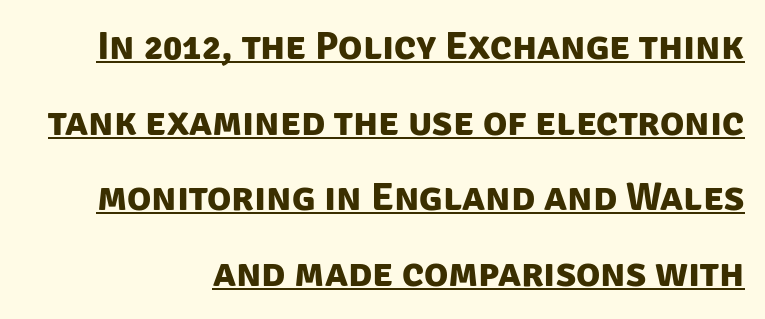
The image shows 40 px bold sans-serif type; set right-aligned, line spacing 1.89x, normal letter spacing, underlined; low stroke contrast and a large x-height.
